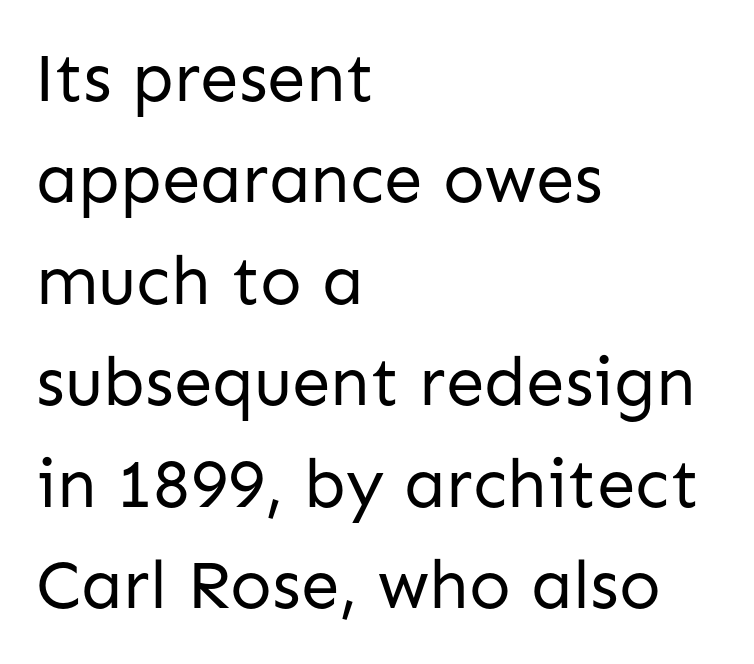
The image shows 69 px regular-weight sans-serif type, upright; set left-aligned, normal line spacing (1.47x), normal letter spacing, not underlined; low stroke contrast and a medium x-height.
